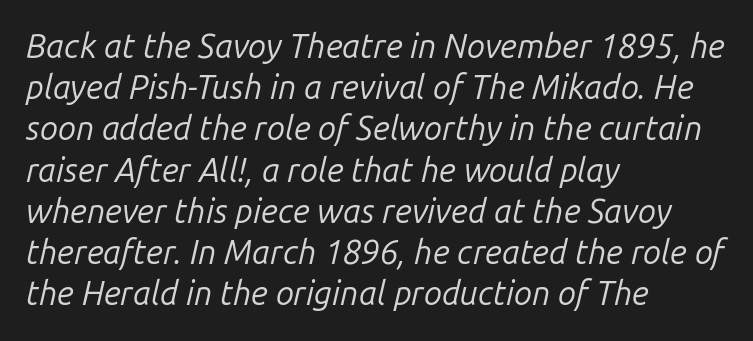
The image shows 33 px regular-weight type, italic (leaning right); set left-aligned, normal line spacing (1.25x), normal letter spacing, not underlined; low stroke contrast and a medium x-height.
